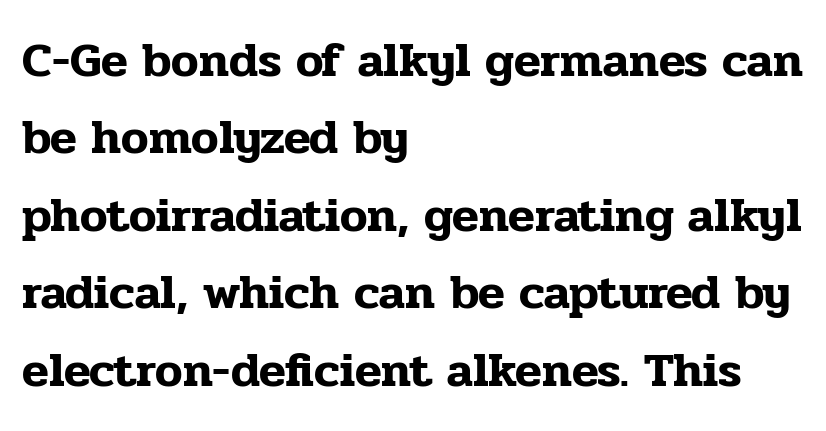
The image shows 49 px serif type, upright; set left-aligned, normal line spacing (1.58x), normal letter spacing, not underlined; low stroke contrast and a medium x-height.
